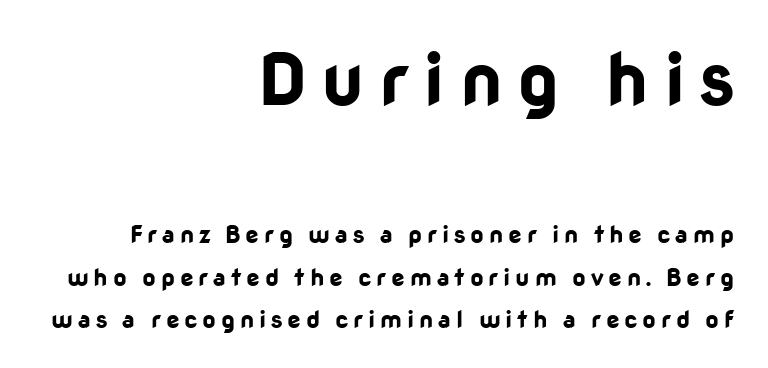
{"serif": "no", "italic": "no", "bold": "yes", "weight": "bold", "width": "normal", "stroke_contrast": "low", "x_height": "medium", "monospaced": "no", "underline": "no", "align": "right", "line_spacing_ratio": 1.77, "letter_spacing": "wide", "letter_spacing_em": 0.2, "larger_block": "first", "size_ratio": 3.0, "glyph_px": 72}
